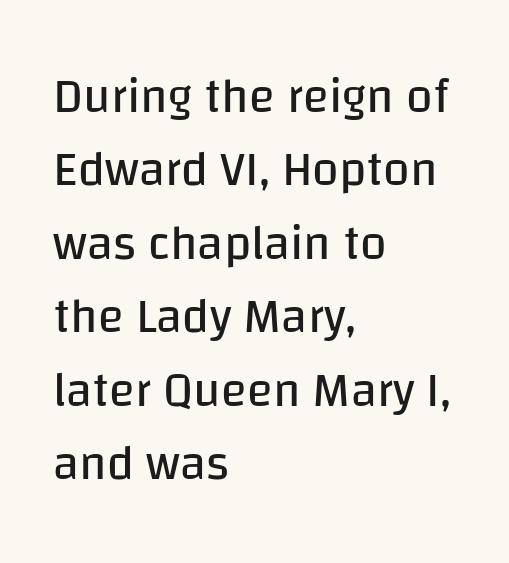
The image shows 48 px regular-weight sans-serif type, upright; set left-aligned, normal line spacing (1.53x), normal letter spacing, not underlined; low stroke contrast and a large x-height.
